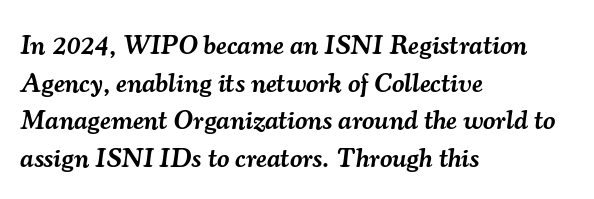
Q: Is the text bold? A: Semi-bold.
Q: Is the text italic (slanted)? A: Yes, it leans right by about 7 degrees.
Q: Is the text underlined? A: No.
Q: How is the paragraph aligned? A: Left-aligned.
Q: Is the spacing between letters normal or unusually wide? A: Normal.
Q: Is the spacing between lines tight, normal or loose? A: Normal.
